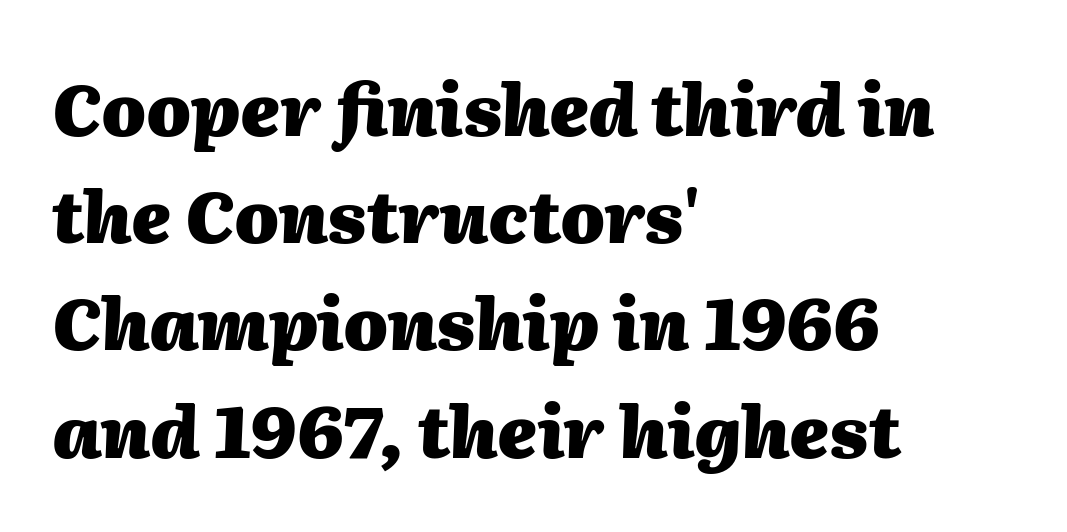
Lines of text with bare space underneath. Compared with ordinary roman type, these characters are visibly tilted. Normally led — the rows are evenly, conventionally spaced. Line starts are locked; line ends wander.
